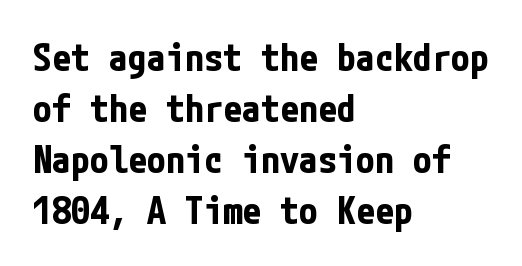
The image shows 38 px bold, condensed sans-serif type, upright; set left-aligned, normal line spacing (1.34x), normal letter spacing, not underlined; low stroke contrast and a medium x-height.
